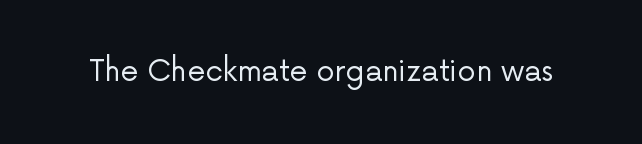
Does the lettering tilt? It doesn't — this is upright. Here the designer chose a conventional face with non-uniform glyph widths. Unmarked baselines from the first word to the last. Look at the tracking — it's just the regular setting, nothing added.
